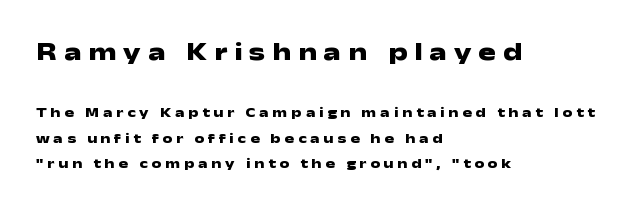
There is plenty of visible air inserted between adjacent glyphs. Honestly, there is no underline to notice here at all. The font's upright variant was chosen for this text. The upper block of text is set noticeably larger than the block beneath it. In CSS terms this would be text-align: left.
